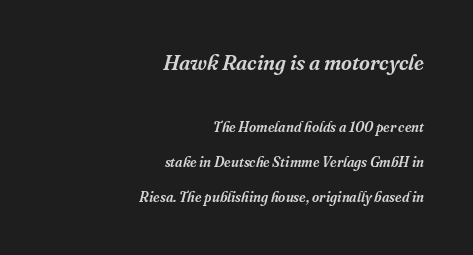
{"italic": "yes", "lean": "right", "slant_degrees": 16, "underline": "no", "align": "right", "line_spacing": "loose", "line_spacing_ratio": 2.49, "letter_spacing": "normal", "letter_spacing_em": 0.0, "larger_block": "first", "size_ratio": 1.5, "glyph_px": 21}
